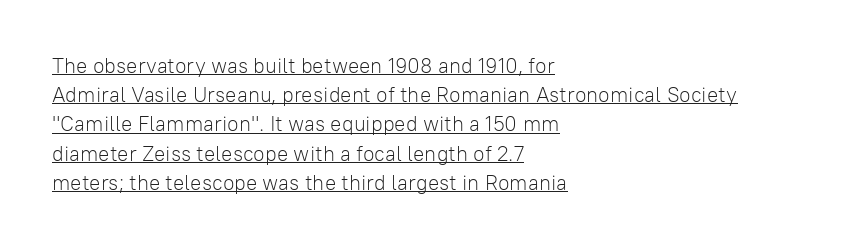
The image shows 21 px text type, upright; set left-aligned, normal line spacing (1.39x), normal letter spacing, underlined.
